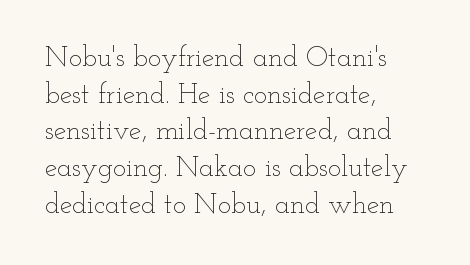
{"italic": "no", "bold": "no", "weight": "thin", "width": "wide", "stroke_contrast": "low", "x_height": "small", "monospaced": "no", "underline": "no", "align": "left", "line_spacing": "normal", "line_spacing_ratio": 1.31, "letter_spacing": "normal", "letter_spacing_em": 0.0, "glyph_px": 28}
